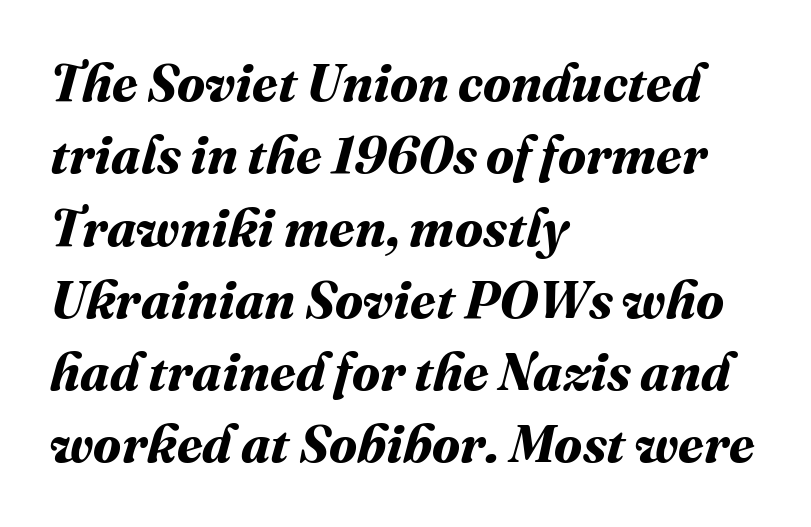
The image shows 52 px bold type; set left-aligned, normal line spacing (1.39x), normal letter spacing, not underlined; medium stroke contrast and a medium x-height.
